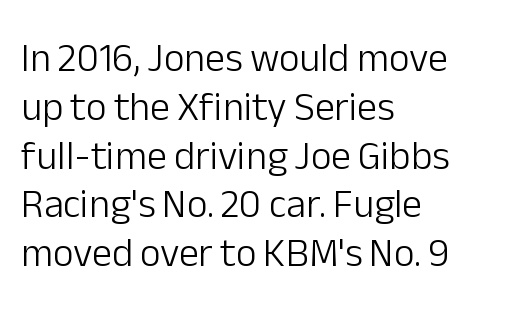
Typographically, this falls in the sans-serif category. Looks like regular typesetting: each glyph gets only the width it needs. Caption: standard tracking, unaltered. The passage is arranged the way most books set body copy — flush left.
